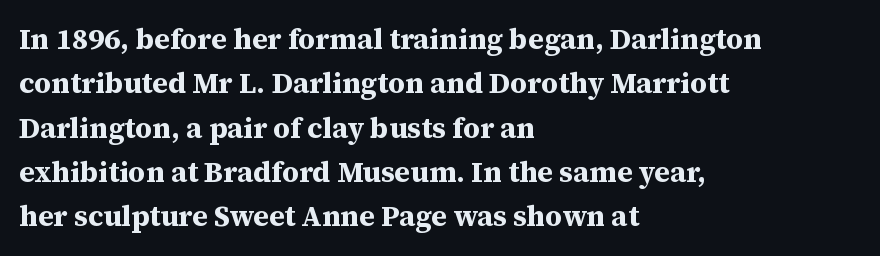
A typesetter would call this proportional, since set widths differ per character. Unmarked baselines from the first word to the last. The letters sit at their default tracking, neither squeezed nor spread. Does the type have serifs? Yes, each stem ends in a small foot. The paragraph shown leans on its left margin. You can tell it's not italic because the verticals are truly vertical.
